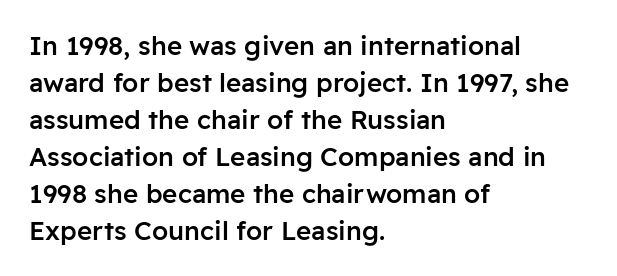
The image shows 26 px text type, upright; set left-aligned, normal line spacing (1.42x), normal letter spacing, not underlined.
